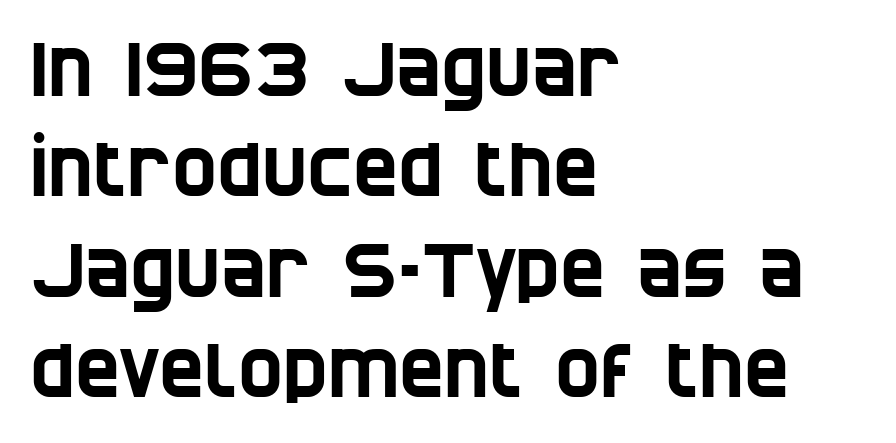
The image shows 76 px condensed sans-serif type; set left-aligned, normal line spacing (1.32x), normal letter spacing, not underlined; low stroke contrast and a large x-height.
